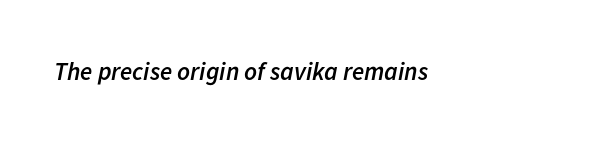
Q: Is the text bold? A: Semi-bold.
Q: Is the text italic (slanted)? A: Yes, it leans right by about 11 degrees.
Q: Is the text underlined? A: No.
Q: How is the paragraph aligned? A: Left-aligned.
Q: Is the spacing between letters normal or unusually wide? A: Normal.
